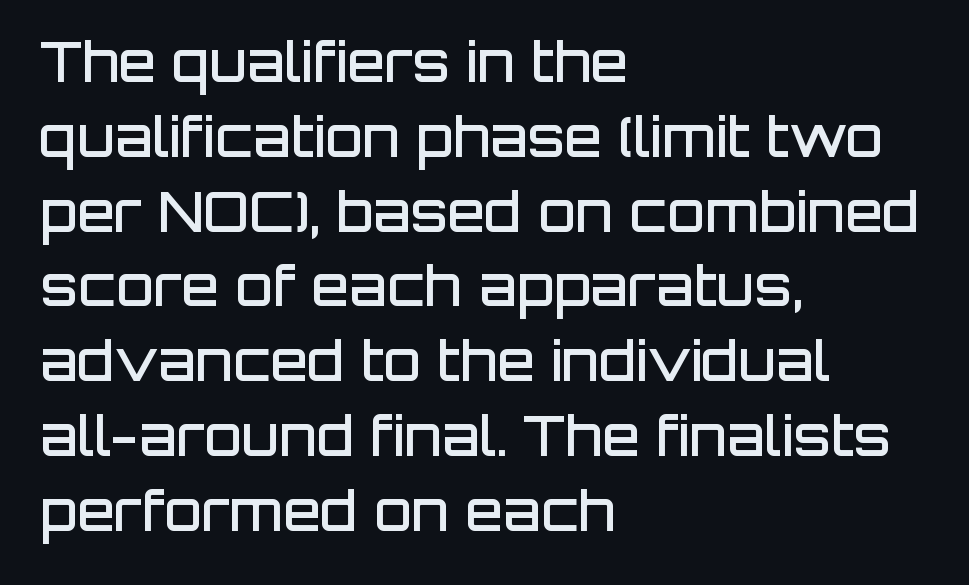
Q: Is the text bold? A: Semi-bold.
Q: Is the text italic (slanted)? A: No, it is upright.
Q: Is the typeface a serif or a sans-serif typeface? A: Sans-serif.
Q: Is the text underlined? A: No.
Q: How is the paragraph aligned? A: Left-aligned.
Q: Is the spacing between letters normal or unusually wide? A: Normal.
Q: Is the spacing between lines tight, normal or loose? A: Normal.
Q: Width (condensed, normal, or wide)? A: Normal.
Q: Stroke contrast? A: Low.
Q: x-height? A: Large.
Q: Monospaced? A: No.
